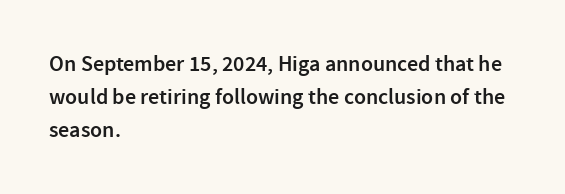
{"italic": "no", "bold": "semi", "underline": "no", "align": "left", "line_spacing": "normal", "line_spacing_ratio": 1.5, "letter_spacing": "normal", "letter_spacing_em": 0.0, "glyph_px": 22}
